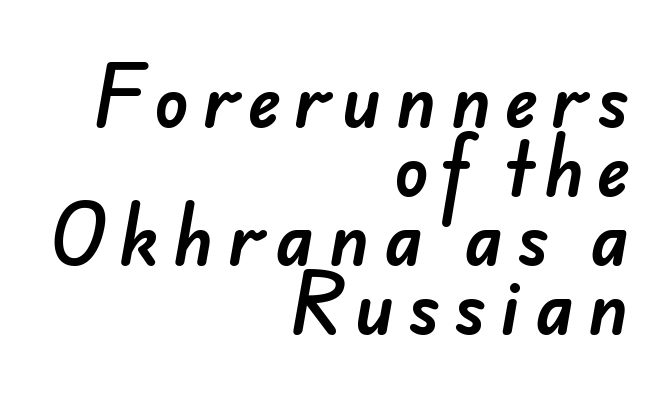
{"serif": "no", "width": "normal", "stroke_contrast": "low", "x_height": "small", "monospaced": "no", "underline": "no", "align": "right", "line_spacing": "tight", "line_spacing_ratio": 0.97, "glyph_px": 71}
